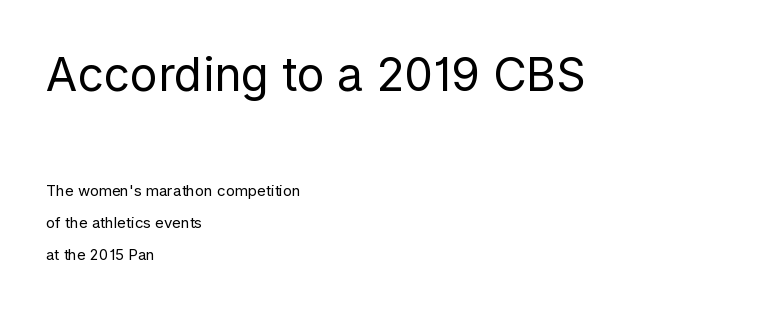
Q: Is the text bold? A: No.
Q: Is the text italic (slanted)? A: No, it is upright.
Q: Is the typeface a serif or a sans-serif typeface? A: Sans-serif.
Q: Is the text underlined? A: No.
Q: How is the paragraph aligned? A: Left-aligned.
Q: Is the spacing between letters normal or unusually wide? A: Normal.
Q: Is the spacing between lines tight, normal or loose? A: Loose.
Q: Which block of text is set in a larger size, the first (top) or the second (bottom)? A: The first (top) one.
Q: Width (condensed, normal, or wide)? A: Normal.
Q: Stroke contrast? A: Low.
Q: x-height? A: Medium.
Q: Monospaced? A: No.
